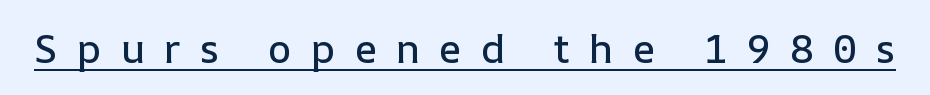
Q: Is the text italic (slanted)? A: No, it is upright.
Q: Is the text underlined? A: Yes.
Q: Is the spacing between letters normal or unusually wide? A: Unusually wide.
Q: Width (condensed, normal, or wide)? A: Normal.
Q: Stroke contrast? A: Low.
Q: x-height? A: Medium.
Q: Monospaced? A: No.
